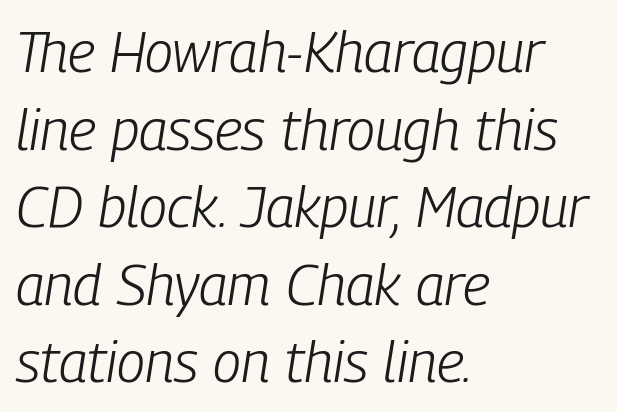
Q: Is the text bold? A: No.
Q: Is the text italic (slanted)? A: Yes, it leans right by about 9 degrees.
Q: Is the text underlined? A: No.
Q: How is the paragraph aligned? A: Left-aligned.
Q: Is the spacing between letters normal or unusually wide? A: Normal.
Q: Is the spacing between lines tight, normal or loose? A: Normal.
Q: Width (condensed, normal, or wide)? A: Condensed.
Q: Stroke contrast? A: Low.
Q: x-height? A: Medium.
Q: Monospaced? A: No.
